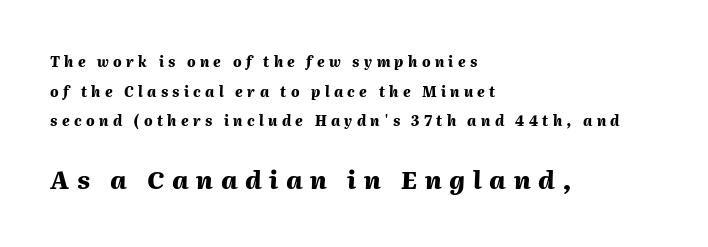
{"italic": "yes", "lean": "right", "slant_degrees": 2, "bold": "yes", "underline": "no", "align": "left", "line_spacing": "loose", "line_spacing_ratio": 2.11, "letter_spacing": "wide", "letter_spacing_em": 0.31, "larger_block": "second", "size_ratio": 1.79, "glyph_px": 25}
